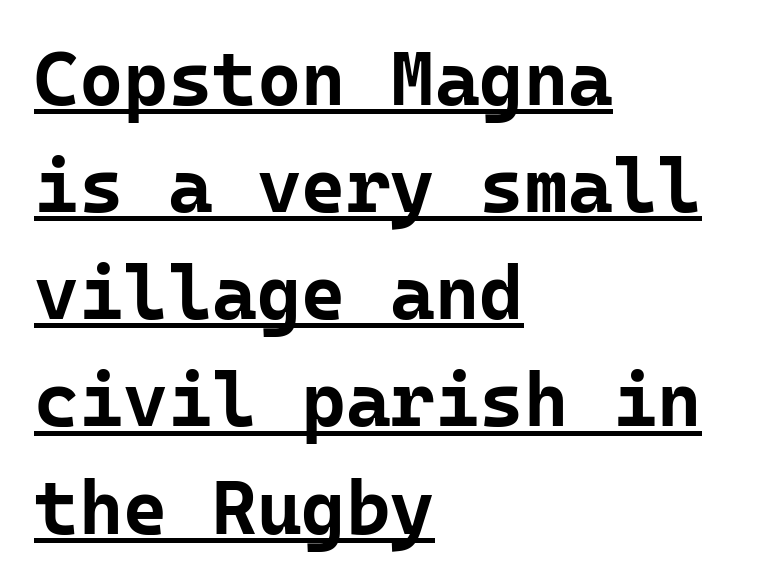
The text was rendered using a sans face with plain stroke endings. The strokes are fattened all the way to bold. The string is rendered with underlining switched on. Students, note that the glyphs here touch the page at normal intervals. Every row of glyphs begins at an identical x-position on the left.
